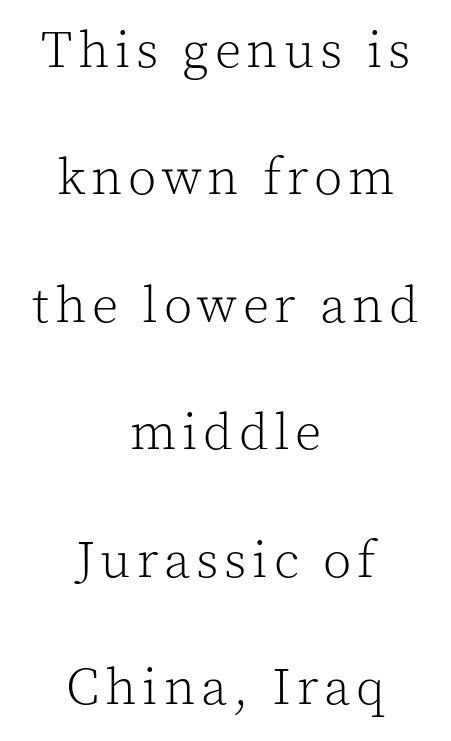
Q: Is the text bold? A: No.
Q: Is the text italic (slanted)? A: No, it is upright.
Q: Is the typeface a serif or a sans-serif typeface? A: Serif.
Q: Is the text underlined? A: No.
Q: How is the paragraph aligned? A: Centered.
Q: Is the spacing between lines tight, normal or loose? A: Loose.
Q: Width (condensed, normal, or wide)? A: Normal.
Q: x-height? A: Medium.
Q: Monospaced? A: No.
